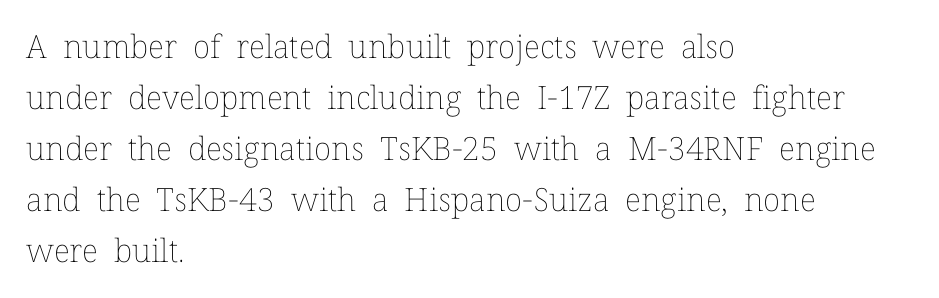
How would I describe the line gaps? Plain and ordinary. How are the letters spaced? Ordinarily, with no added tracking. Each row of text sits above clean, open space. Tall strokes in this sample are plumb rather than angled.
